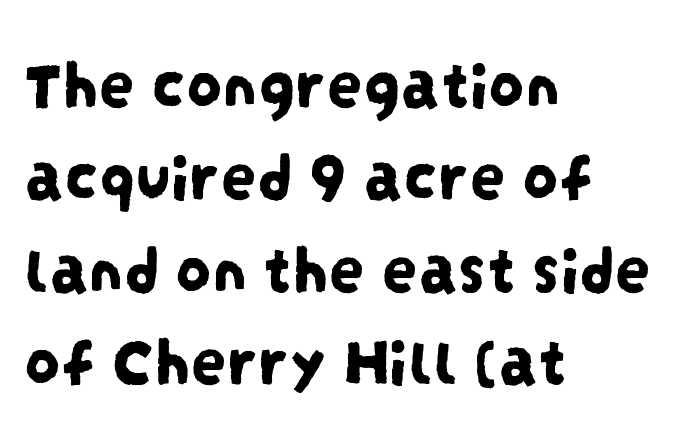
These lines are rendered in a variable-pitch font. These lines stack with their left ends in a neat column. Observe the ordinary spacing: letters are neighbours, not strangers. Each letter's strokes conclude bluntly, with no projecting serifs. Quick note: interline space is typical. The gap between lines stays unmarked.
